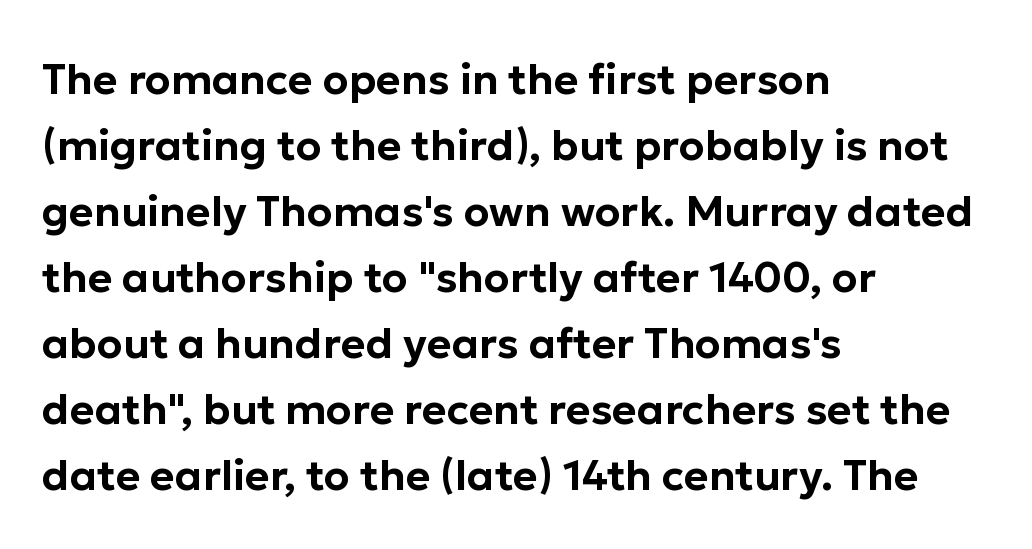
Q: Is the text italic (slanted)? A: No, it is upright.
Q: Is the typeface a serif or a sans-serif typeface? A: Sans-serif.
Q: Is the text underlined? A: No.
Q: How is the paragraph aligned? A: Left-aligned.
Q: Is the spacing between letters normal or unusually wide? A: Normal.
Q: Is the spacing between lines tight, normal or loose? A: Normal.
Q: Width (condensed, normal, or wide)? A: Normal.
Q: Stroke contrast? A: Low.
Q: x-height? A: Medium.
Q: Monospaced? A: No.
